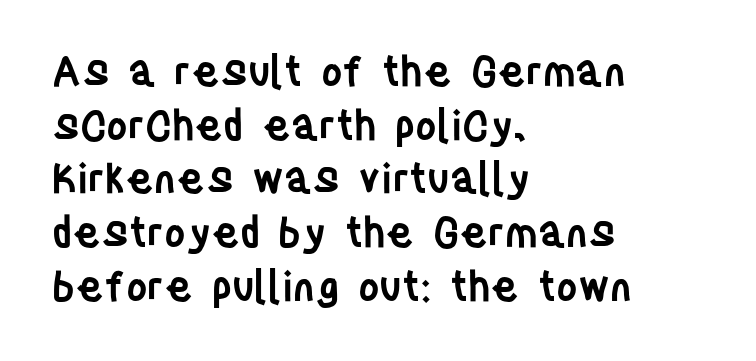
Q: Is the text bold? A: Semi-bold.
Q: Is the text italic (slanted)? A: No, it is upright.
Q: Is the typeface a serif or a sans-serif typeface? A: Sans-serif.
Q: Is the text underlined? A: No.
Q: How is the paragraph aligned? A: Left-aligned.
Q: Is the spacing between letters normal or unusually wide? A: Normal.
Q: Is the spacing between lines tight, normal or loose? A: Normal.
Q: Width (condensed, normal, or wide)? A: Condensed.
Q: Stroke contrast? A: Low.
Q: x-height? A: Large.
Q: Monospaced? A: No.
